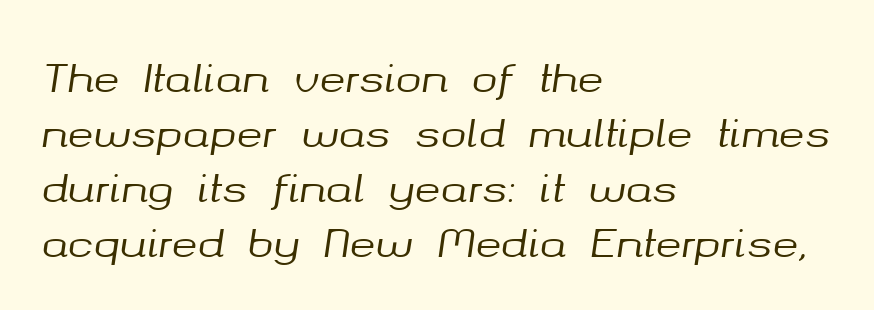
The image shows 39 px text type, italic (leaning right); set left-aligned, normal line spacing (1.41x), normal letter spacing, not underlined; medium stroke contrast and a medium x-height.
